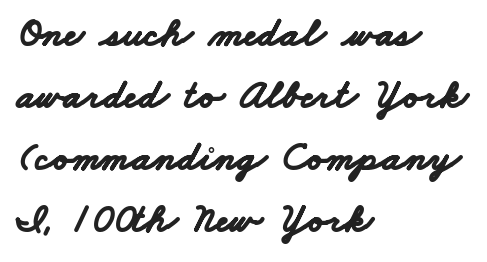
Regarding leading, the lines here are spaced in the standard way. The space beneath each line is pristine and unruled. The face used here has the dense, thick strokes of a bold. The letters advance in unequal steps, a hallmark of proportional type. Notice how the passage keeps a crisp vertical edge on the left only. Caption: standard tracking, unaltered.
